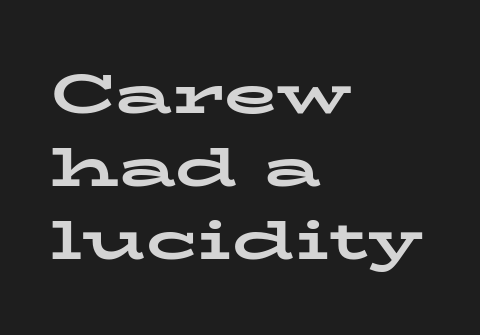
Q: Is the text bold? A: Yes.
Q: Is the text italic (slanted)? A: No, it is upright.
Q: Is the typeface a serif or a sans-serif typeface? A: Serif.
Q: Is the text underlined? A: No.
Q: How is the paragraph aligned? A: Left-aligned.
Q: Is the spacing between letters normal or unusually wide? A: Normal.
Q: Is the spacing between lines tight, normal or loose? A: Normal.
Q: Width (condensed, normal, or wide)? A: Wide.
Q: Stroke contrast? A: Low.
Q: x-height? A: Medium.
Q: Monospaced? A: No.
